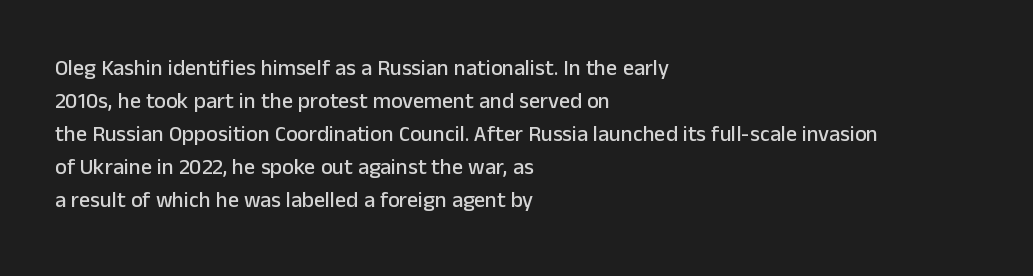
Q: Is the text italic (slanted)? A: No, it is upright.
Q: Is the text underlined? A: No.
Q: How is the paragraph aligned? A: Left-aligned.
Q: Is the spacing between letters normal or unusually wide? A: Normal.
Q: Is the spacing between lines tight, normal or loose? A: Normal.
